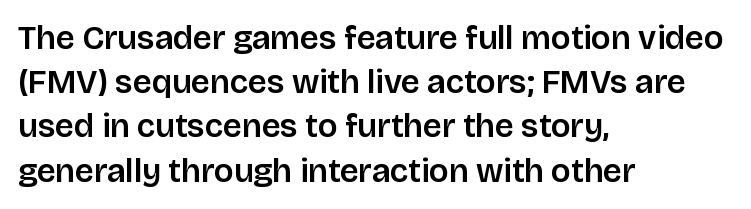
The image shows 33 px sans-serif type, upright; set left-aligned, normal line spacing (1.34x), normal letter spacing, not underlined; low stroke contrast and a large x-height.
